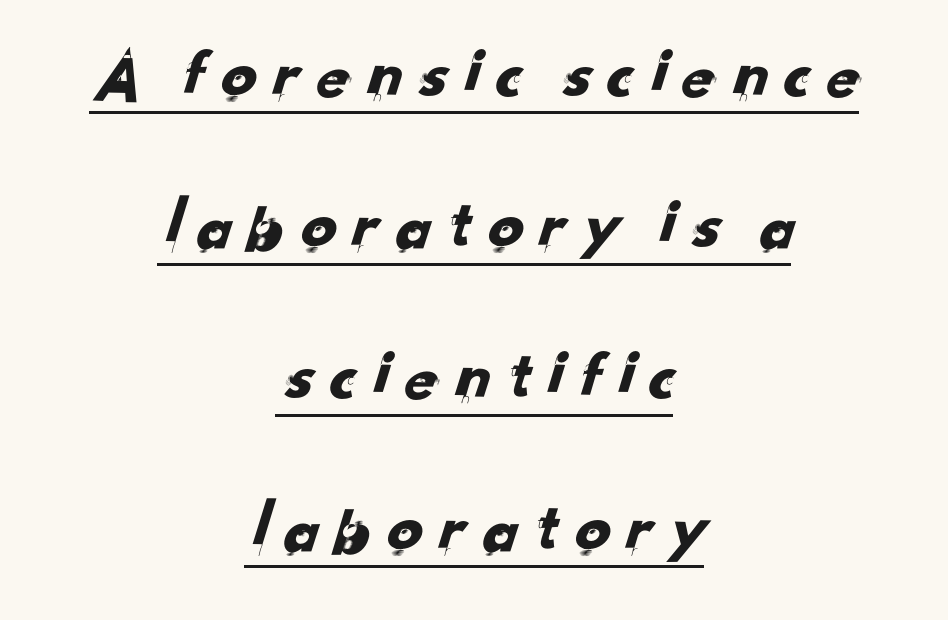
Q: Is the typeface a serif or a sans-serif typeface? A: Sans-serif.
Q: Is the text underlined? A: Yes.
Q: How is the paragraph aligned? A: Centered.
Q: Is the spacing between lines tight, normal or loose? A: Loose.
Q: Width (condensed, normal, or wide)? A: Normal.
Q: Stroke contrast? A: Low.
Q: x-height? A: Small.
Q: Monospaced? A: No.
